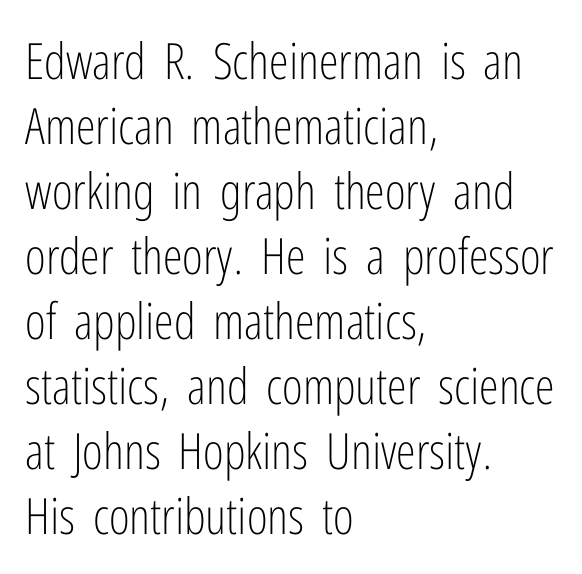
Q: Is the text bold? A: No.
Q: Is the text italic (slanted)? A: No, it is upright.
Q: Is the typeface a serif or a sans-serif typeface? A: Sans-serif.
Q: Is the text underlined? A: No.
Q: How is the paragraph aligned? A: Left-aligned.
Q: Is the spacing between letters normal or unusually wide? A: Normal.
Q: Is the spacing between lines tight, normal or loose? A: Normal.
Q: Width (condensed, normal, or wide)? A: Condensed.
Q: Stroke contrast? A: Low.
Q: x-height? A: Medium.
Q: Monospaced? A: No.
